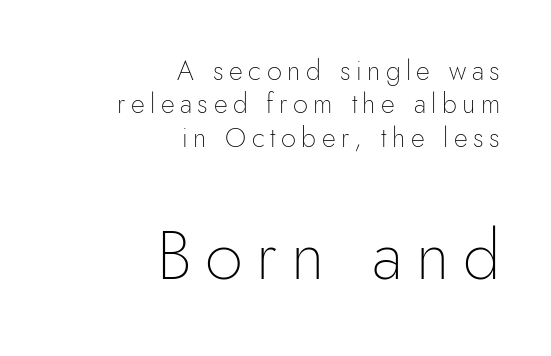
{"serif": "no", "italic": "no", "bold": "no", "weight": "thin", "width": "normal", "stroke_contrast": "low", "x_height": "small", "monospaced": "no", "underline": "no", "align": "right", "line_spacing_ratio": 1.24, "letter_spacing": "wide", "letter_spacing_em": 0.2, "larger_block": "second", "size_ratio": 2.52, "glyph_px": 68}
